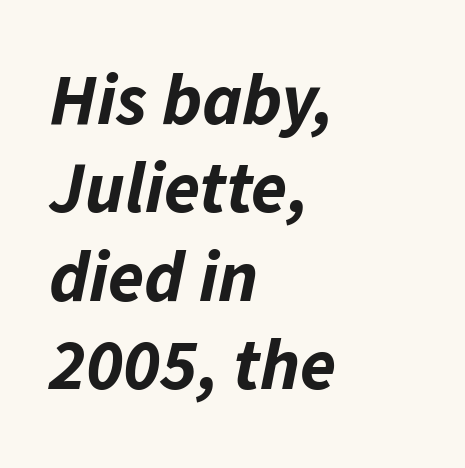
Q: Is the text bold? A: Yes.
Q: Is the text italic (slanted)? A: Yes, it leans right by about 11 degrees.
Q: Is the text underlined? A: No.
Q: How is the paragraph aligned? A: Left-aligned.
Q: Is the spacing between letters normal or unusually wide? A: Normal.
Q: Width (condensed, normal, or wide)? A: Normal.
Q: Stroke contrast? A: Low.
Q: x-height? A: Medium.
Q: Monospaced? A: No.
